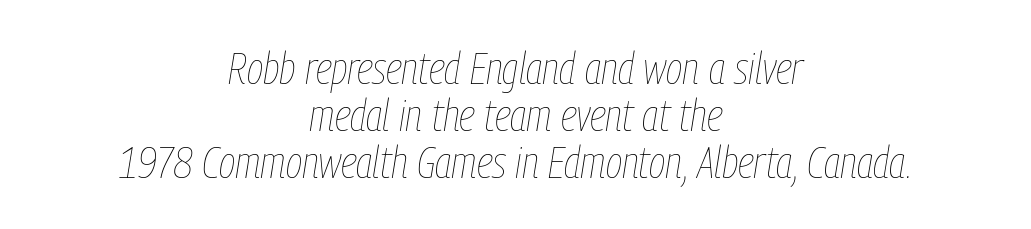
The image shows 45 px thin, condensed type, italic (leaning right); set centered, tight line spacing (1.04x), normal letter spacing, not underlined; low stroke contrast and a medium x-height.
